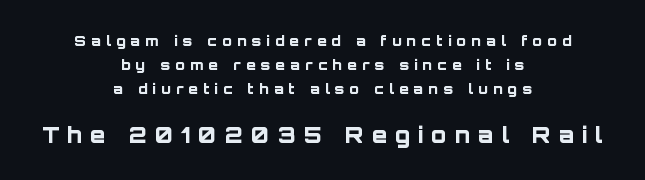
Tracking here is generous; glyphs stand well apart from one another. Strokes here are thick enough to call this a true bold. Top chunk: small. Bottom chunk: large. Typeset on center — no edge is straight. Ordinary non-slanted type is in use.
